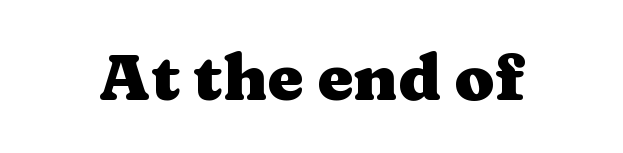
{"serif": "yes", "italic": "no", "bold": "yes", "weight": "heavy", "width": "wide", "stroke_contrast": "medium", "x_height": "medium", "monospaced": "no", "underline": "no", "letter_spacing": "normal", "letter_spacing_em": 0.0, "glyph_px": 65}
